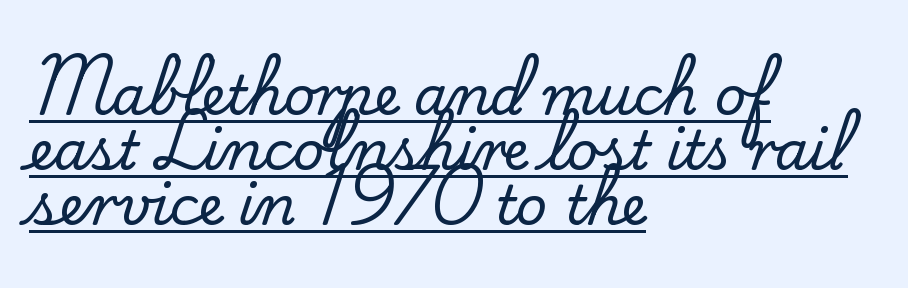
The image shows 54 px serif type; set left-aligned, tight line spacing (1.02x), normal letter spacing, underlined; low stroke contrast and a small x-height.
